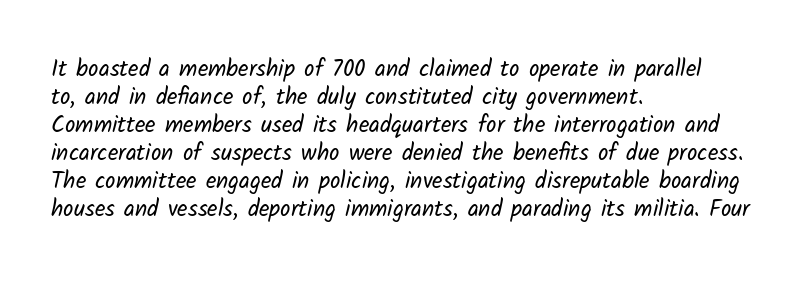
Q: Is the text bold? A: No.
Q: Is the text underlined? A: No.
Q: How is the paragraph aligned? A: Left-aligned.
Q: Is the spacing between letters normal or unusually wide? A: Normal.
